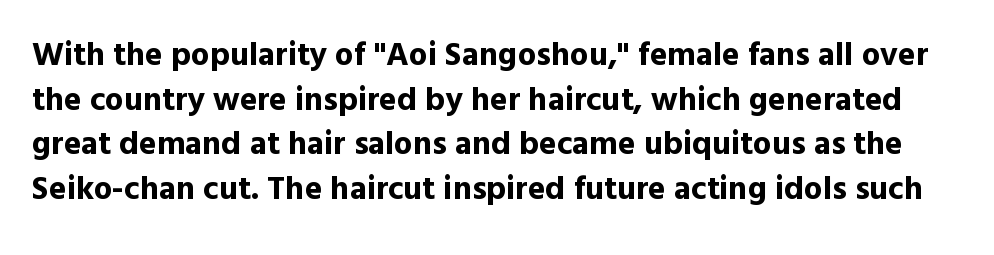
Q: Is the text bold? A: Yes.
Q: Is the text italic (slanted)? A: No, it is upright.
Q: Is the typeface a serif or a sans-serif typeface? A: Sans-serif.
Q: Is the text underlined? A: No.
Q: Is the spacing between letters normal or unusually wide? A: Normal.
Q: Is the spacing between lines tight, normal or loose? A: Normal.
Q: Width (condensed, normal, or wide)? A: Normal.
Q: x-height? A: Medium.
Q: Monospaced? A: No.
